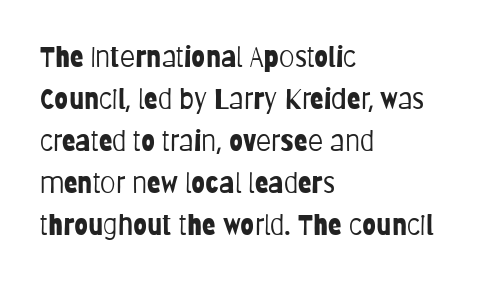
Horizontal bands of white between lines are of average thickness. Visually the block forms a straight wall on the left and a jagged coastline on the right. On a weight scale, this lands at 450 or below. This sample uses an upright cut, with every glyph sitting square on the baseline. Looks like regular typesetting: each glyph gets only the width it needs. Check under the words: just untouched page.
